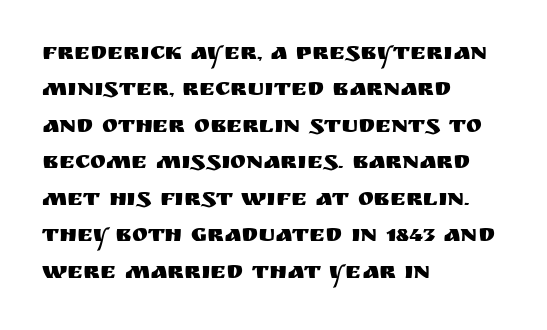
The image shows 24 px text type, upright; set left-aligned, normal line spacing (1.52x), normal letter spacing, not underlined.
